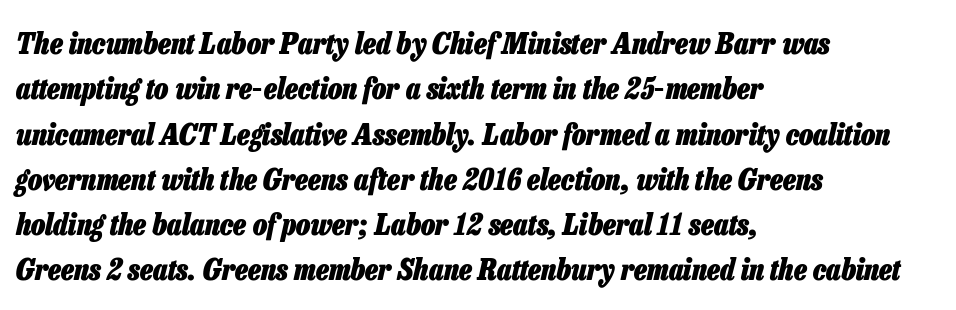
{"italic": "yes", "lean": "right", "slant_degrees": 13, "bold": "yes", "weight": "heavy", "width": "condensed", "stroke_contrast": "low", "x_height": "medium", "monospaced": "no", "underline": "no", "align": "left", "line_spacing": "normal", "line_spacing_ratio": 1.51, "letter_spacing": "normal", "letter_spacing_em": 0.0, "glyph_px": 30}
